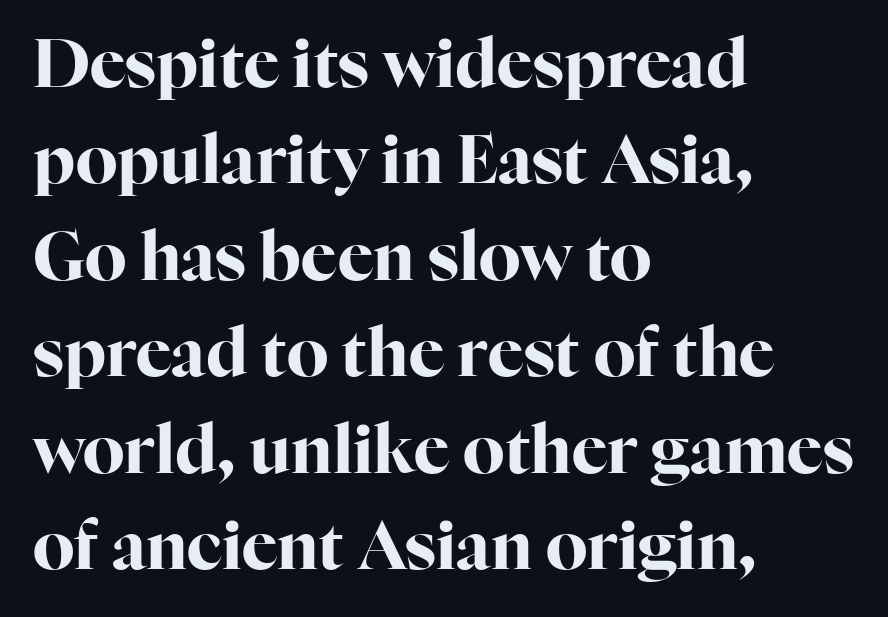
The image shows 67 px bold serif type, upright; set left-aligned, normal line spacing (1.44x), normal letter spacing, not underlined; high stroke contrast and a medium x-height.
